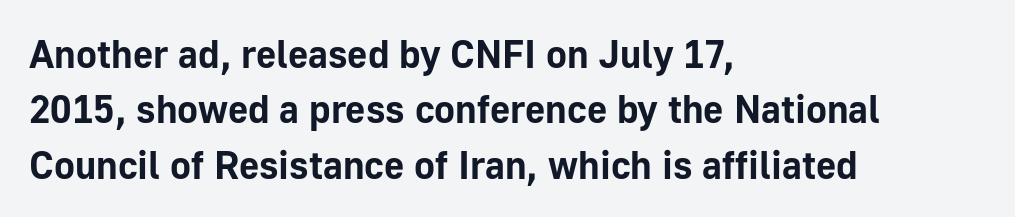
{"serif": "no", "italic": "no", "bold": "yes", "weight": "bold", "width": "normal", "stroke_contrast": "low", "x_height": "medium", "monospaced": "no", "underline": "no", "align": "left", "line_spacing": "normal", "line_spacing_ratio": 1.42, "letter_spacing": "normal", "letter_spacing_em": 0.0, "glyph_px": 39}
